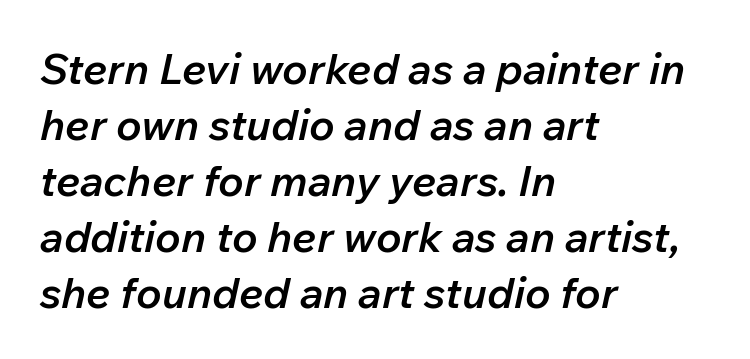
Q: Is the text bold? A: Semi-bold.
Q: Is the text italic (slanted)? A: Yes, it leans right by about 12 degrees.
Q: Is the text underlined? A: No.
Q: How is the paragraph aligned? A: Left-aligned.
Q: Is the spacing between letters normal or unusually wide? A: Normal.
Q: Is the spacing between lines tight, normal or loose? A: Normal.
Q: Width (condensed, normal, or wide)? A: Normal.
Q: Stroke contrast? A: Low.
Q: x-height? A: Medium.
Q: Monospaced? A: No.
